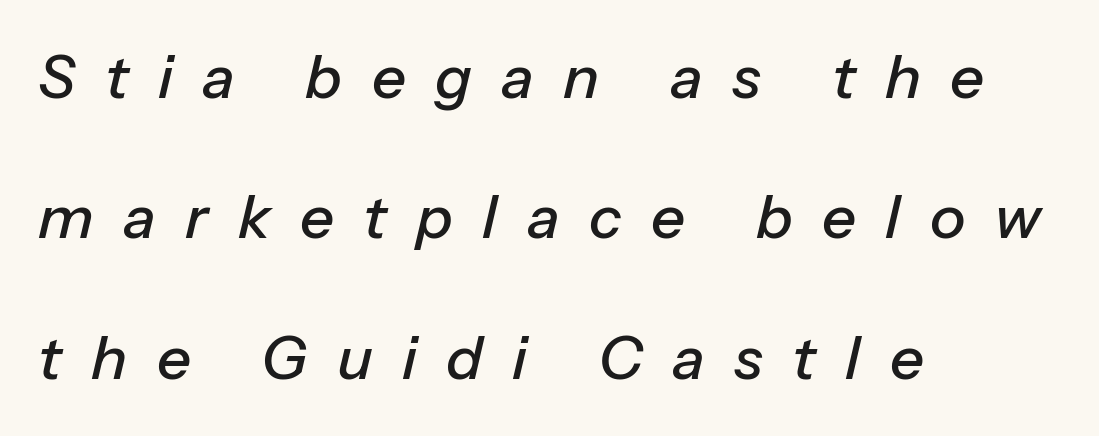
Line starts are locked; line ends wander. The letters are spread apart with noticeably loose tracking. Glance below the letters and you will spot only blank space. Varying glyph widths throughout — classic text-font behaviour. Style check: oblique. One glance says open: line gaps are wider than usual.
